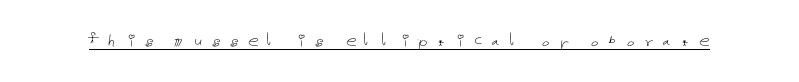
No letter is thick-stroked: the sample isn't bold. You can see a thin bar hugging the bottom of the glyphs. Every stem runs plumb, perpendicular to the baseline. The face used here is rendered with a markedly widened letterfit.
